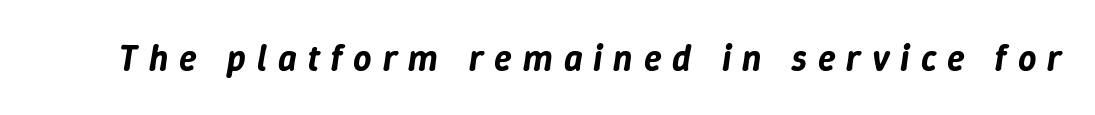
{"italic": "yes", "lean": "right", "slant_degrees": 9, "width": "normal", "stroke_contrast": "low", "x_height": "medium", "monospaced": "no", "underline": "no", "letter_spacing": "wide", "letter_spacing_em": 0.3, "glyph_px": 36}
